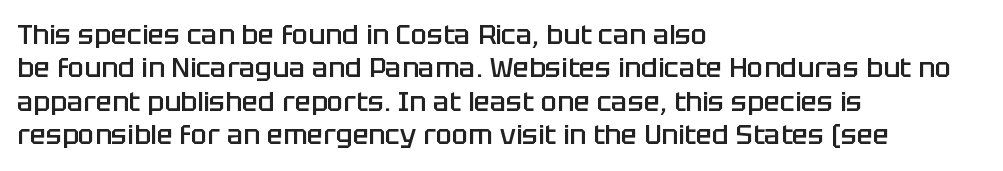
Q: Is the text bold? A: Semi-bold.
Q: Is the text italic (slanted)? A: No, it is upright.
Q: Is the text underlined? A: No.
Q: How is the paragraph aligned? A: Left-aligned.
Q: Is the spacing between letters normal or unusually wide? A: Normal.
